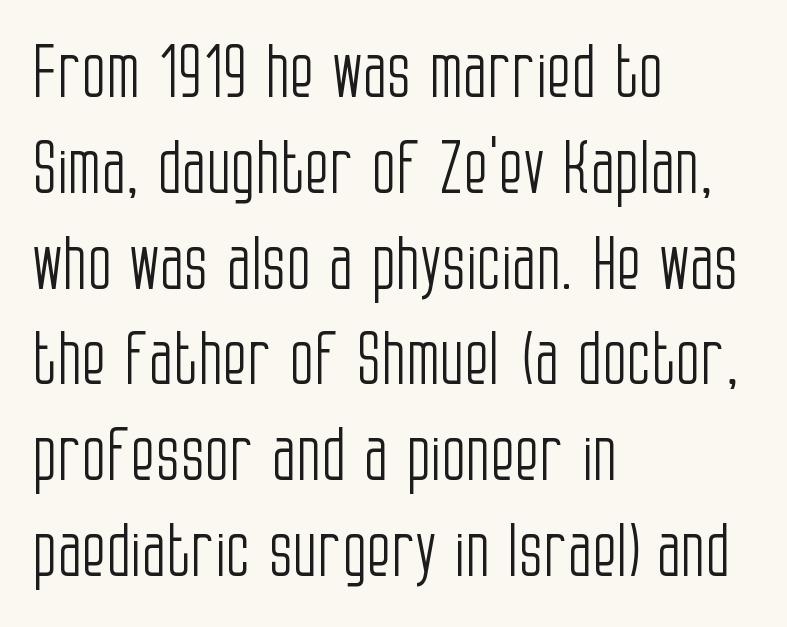
The image shows 72 px light, condensed sans-serif type, upright; set left-aligned, normal line spacing (1.33x), normal letter spacing, not underlined; low stroke contrast and a large x-height.
